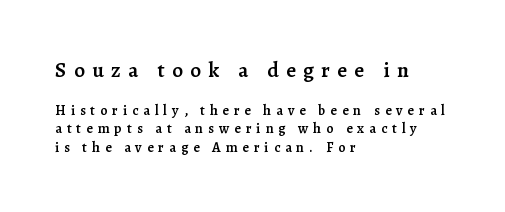
{"italic": "no", "bold": "semi", "underline": "no", "align": "left", "line_spacing": "normal", "line_spacing_ratio": 1.33, "letter_spacing": "wide", "letter_spacing_em": 0.36, "larger_block": "first", "size_ratio": 1.5, "glyph_px": 21}
